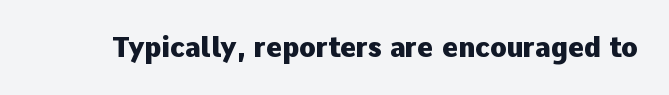
The image shows 27 px bold type, upright; set normal letter spacing, not underlined.
